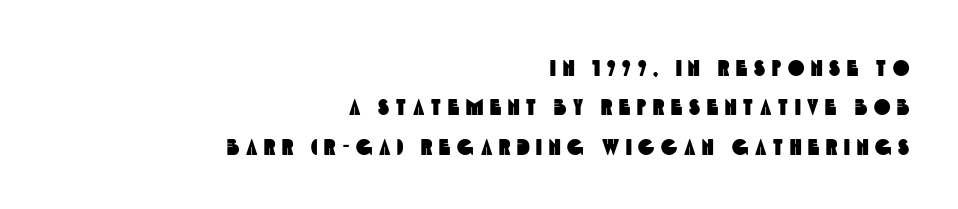
The horizontal fit of the characters is loose and conspicuously gappy. Does the copy run flush right? Yes — the right margin is perfectly even. Bare-footed words on every line.
